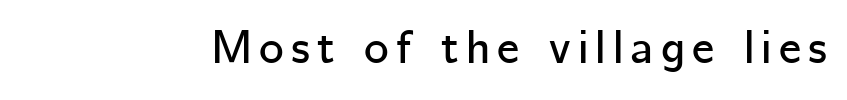
The image shows 47 px sans-serif type, upright; set not underlined; low stroke contrast and a medium x-height.
